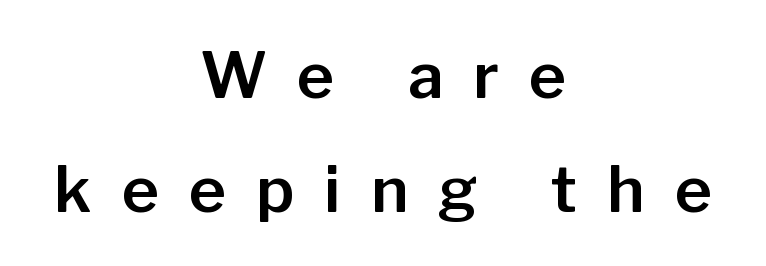
{"serif": "no", "italic": "no", "width": "normal", "stroke_contrast": "low", "x_height": "medium", "monospaced": "no", "underline": "no", "align": "center", "line_spacing_ratio": 1.81, "letter_spacing": "wide", "letter_spacing_em": 0.48, "glyph_px": 63}
